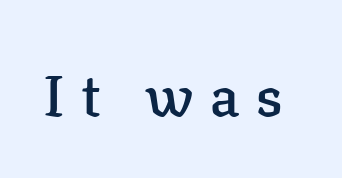
{"serif": "yes", "italic": "no", "bold": "semi", "weight": "semibold", "width": "normal", "stroke_contrast": "low", "x_height": "medium", "monospaced": "no", "underline": "no", "letter_spacing": "wide", "letter_spacing_em": 0.29, "glyph_px": 58}
